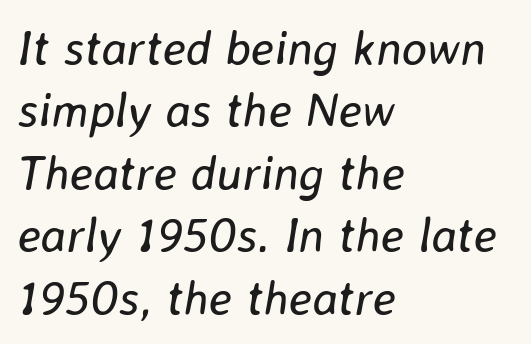
The paragraph shown leans on its left margin. No heavy texture on the line: the type isn't bold. Is the type slanted? Yes — the strokes lean at a clear angle. Spacing verdict: proportional, widths tailored to each character. The line-height multiplier appears to be the usual default.
